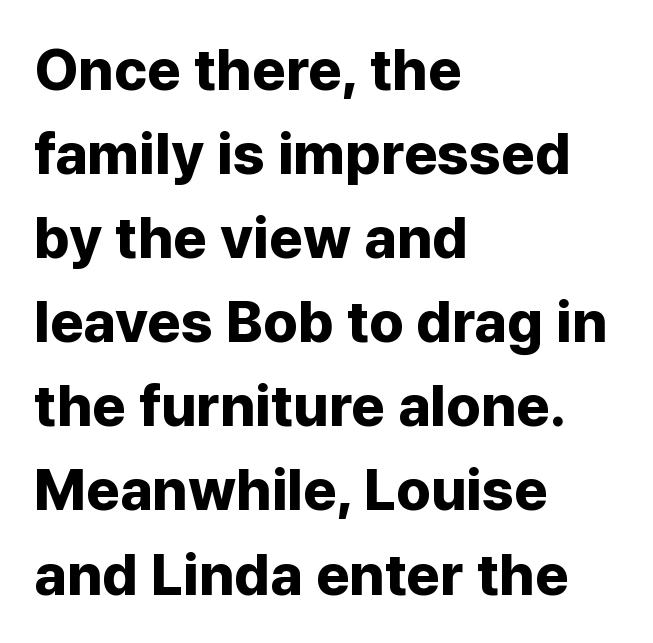
{"serif": "no", "italic": "no", "bold": "yes", "weight": "bold", "width": "normal", "stroke_contrast": "low", "x_height": "medium", "monospaced": "no", "underline": "no", "align": "left", "line_spacing": "normal", "line_spacing_ratio": 1.45, "letter_spacing": "normal", "letter_spacing_em": 0.0, "glyph_px": 58}
